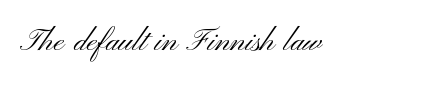
Nobody drew a line under any word here. Characters follow at the spacing the type designer built in. Font category for this specimen: sans-serif.
